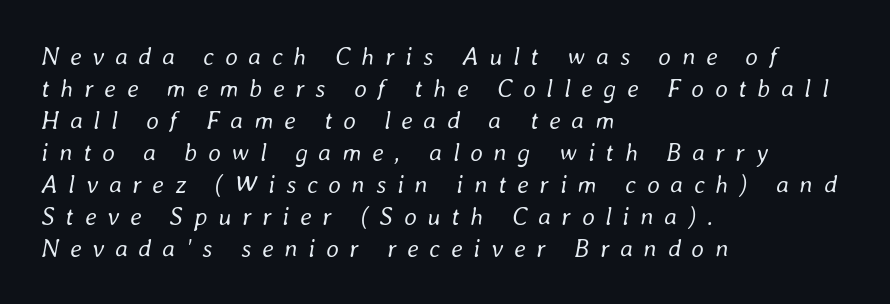
Glyph-to-glyph distance is far greater than everyday printed text. The whole block is typeset with a tilt. Has an underline been added? It has not. The typesetter chose a ragged-right arrangement here.
